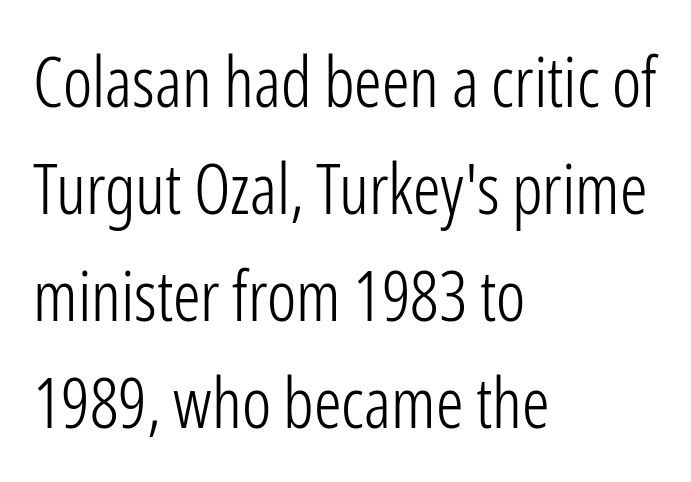
Standard letterfit; no display-style spreading of the glyphs. Think standard paragraph weight, or any step lighter than that. Unlike italic type, these characters show no tilt at all. Caption: multi-line text, flush left, ragged right. This sample has the flowing, uneven cadence of proportional lettering.
